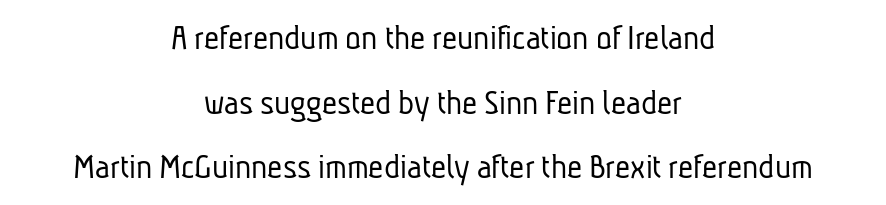
Q: Is the text bold? A: No.
Q: Is the typeface a serif or a sans-serif typeface? A: Sans-serif.
Q: Is the text underlined? A: No.
Q: How is the paragraph aligned? A: Centered.
Q: Is the spacing between letters normal or unusually wide? A: Normal.
Q: Width (condensed, normal, or wide)? A: Condensed.
Q: Stroke contrast? A: Low.
Q: x-height? A: Medium.
Q: Monospaced? A: No.
